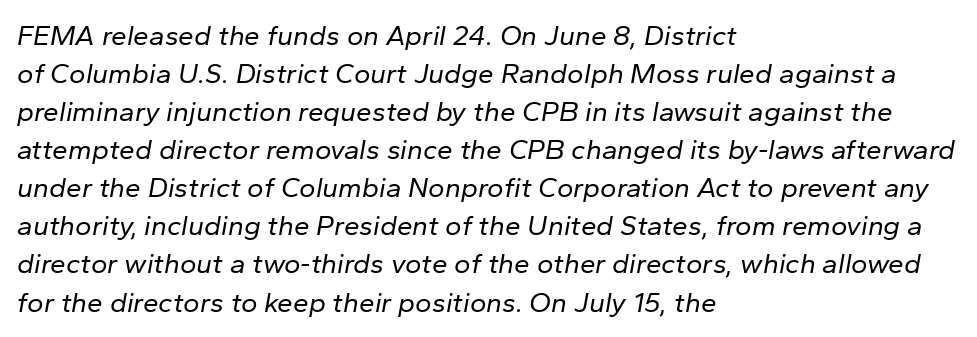
Q: Is the text bold? A: No.
Q: Is the text italic (slanted)? A: Yes, it leans right by about 10 degrees.
Q: Is the text underlined? A: No.
Q: How is the paragraph aligned? A: Left-aligned.
Q: Is the spacing between letters normal or unusually wide? A: Normal.
Q: Is the spacing between lines tight, normal or loose? A: Normal.
Q: Width (condensed, normal, or wide)? A: Normal.
Q: Stroke contrast? A: Low.
Q: x-height? A: Medium.
Q: Monospaced? A: No.
